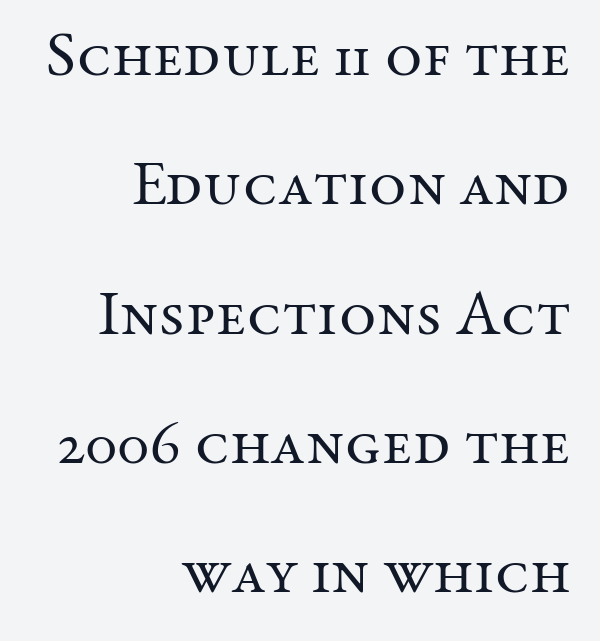
{"serif": "yes", "italic": "no", "bold": "no", "weight": "regular", "width": "normal", "stroke_contrast": "medium", "x_height": "medium", "monospaced": "no", "underline": "no", "align": "right", "line_spacing": "loose", "line_spacing_ratio": 2.02, "letter_spacing": "normal", "letter_spacing_em": 0.0, "glyph_px": 64}
